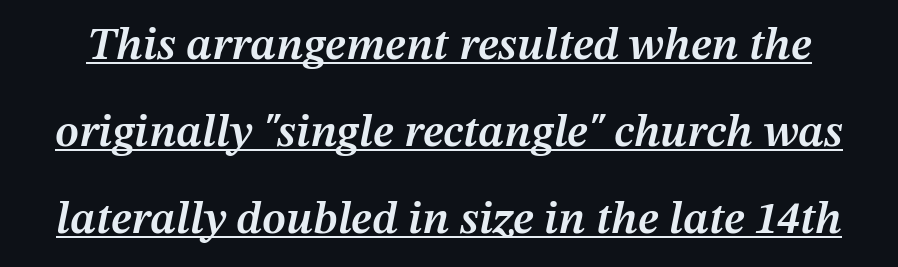
Q: Is the text bold? A: Semi-bold.
Q: Is the text italic (slanted)? A: Yes, it leans right by about 12 degrees.
Q: Is the text underlined? A: Yes.
Q: Is the spacing between letters normal or unusually wide? A: Normal.
Q: Width (condensed, normal, or wide)? A: Normal.
Q: Stroke contrast? A: Medium.
Q: x-height? A: Medium.
Q: Monospaced? A: No.
